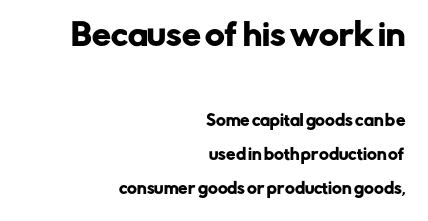
{"serif": "no", "italic": "no", "width": "normal", "stroke_contrast": "low", "x_height": "medium", "monospaced": "no", "underline": "no", "align": "right", "line_spacing": "loose", "line_spacing_ratio": 2.25, "letter_spacing": "normal", "letter_spacing_em": 0.0, "larger_block": "first", "size_ratio": 2.0, "glyph_px": 30}
